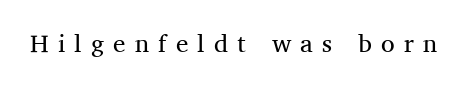
The image shows 25 px text type, upright; set unusually wide letter spacing (+0.37 em), not underlined.
